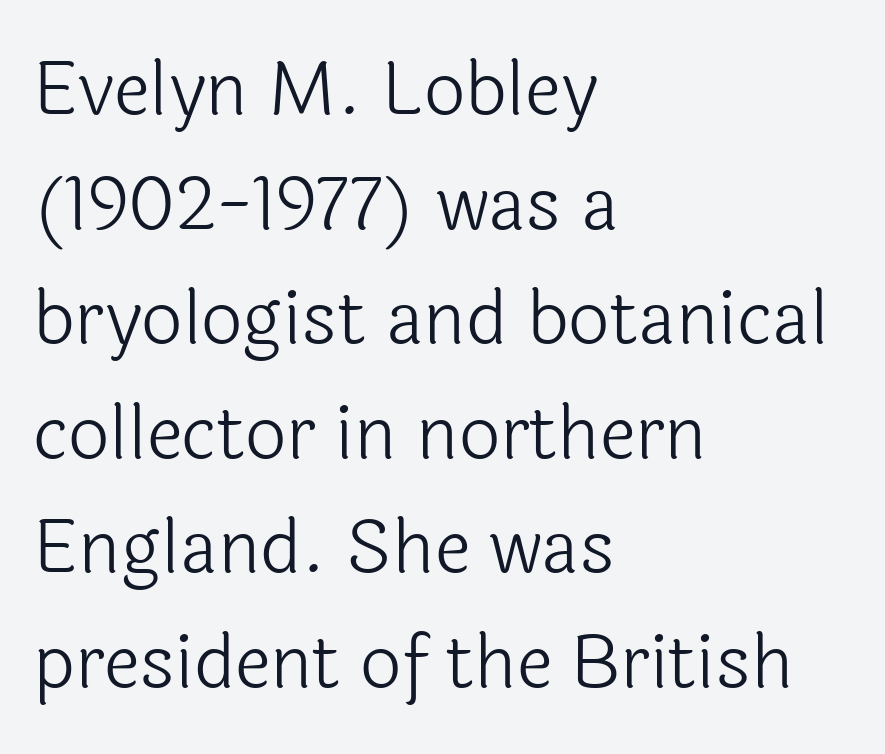
{"serif": "no", "italic": "no", "bold": "no", "weight": "light", "width": "normal", "x_height": "medium", "monospaced": "no", "underline": "no", "align": "left", "line_spacing": "normal", "line_spacing_ratio": 1.57, "letter_spacing": "normal", "letter_spacing_em": 0.0, "glyph_px": 73}
